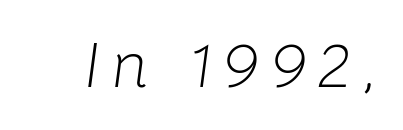
{"italic": "yes", "lean": "right", "slant_degrees": 8, "bold": "no", "weight": "light", "width": "normal", "stroke_contrast": "low", "x_height": "medium", "monospaced": "no", "underline": "no", "glyph_px": 65}
